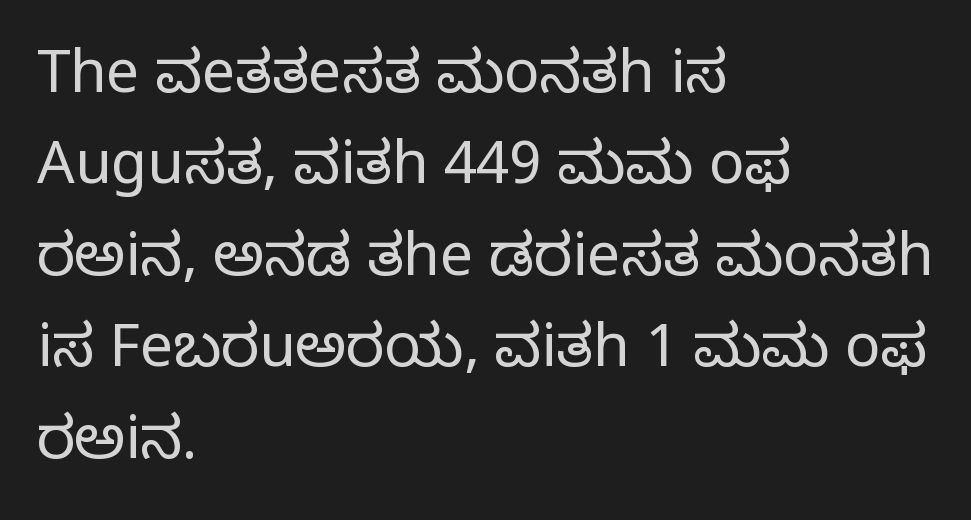
The image shows 59 px regular-weight serif type, upright; set left-aligned, normal line spacing (1.55x), normal letter spacing, not underlined; low stroke contrast and a large x-height.
